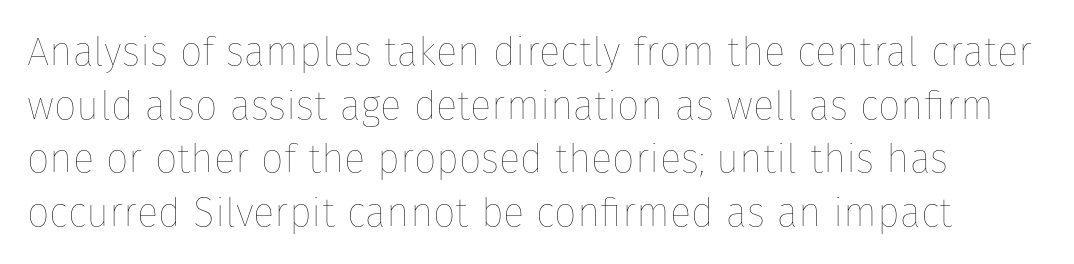
{"italic": "no", "bold": "no", "weight": "thin", "width": "normal", "stroke_contrast": "low", "x_height": "medium", "monospaced": "no", "underline": "no", "line_spacing": "normal", "line_spacing_ratio": 1.34, "letter_spacing": "normal", "letter_spacing_em": 0.0, "glyph_px": 40}
